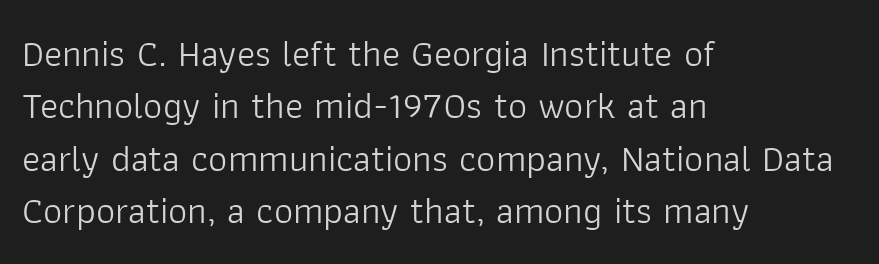
The image shows 38 px light sans-serif type, upright; set left-aligned, normal line spacing (1.38x), normal letter spacing, not underlined; low stroke contrast and a medium x-height.
